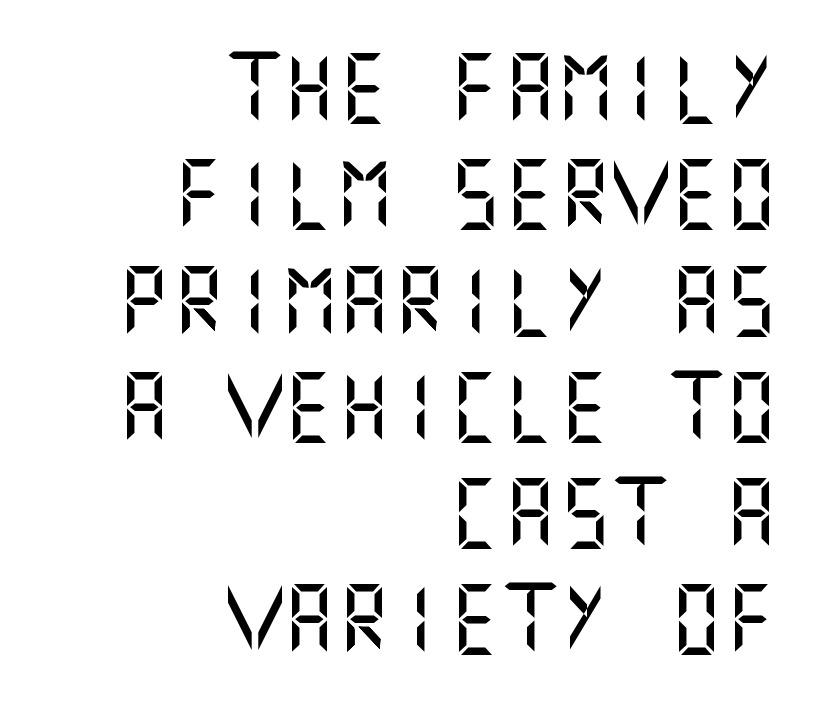
The image shows 69 px sans-serif type, upright; set right-aligned, normal line spacing (1.54x), normal letter spacing, not underlined; medium stroke contrast and a large x-height.
